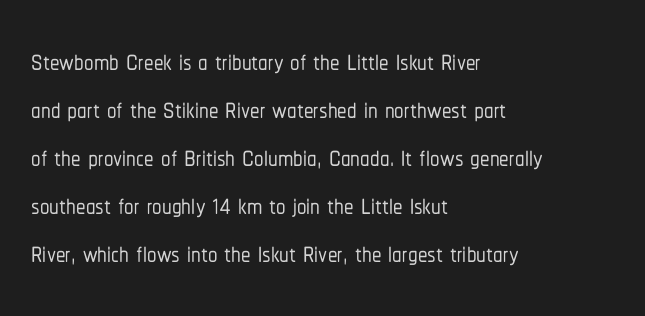
{"serif": "no", "italic": "no", "width": "condensed", "stroke_contrast": "low", "x_height": "medium", "monospaced": "no", "underline": "no", "align": "left", "line_spacing": "normal", "line_spacing_ratio": 1.26, "letter_spacing": "normal", "letter_spacing_em": 0.0, "glyph_px": 38}
